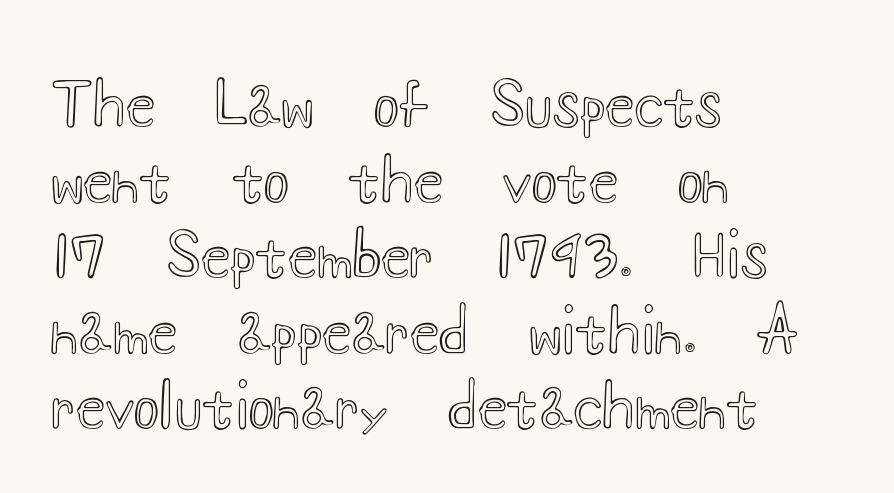
These lines keep a tight, regular rhythm from letter to letter. The rendering anchors every line to the left-hand side. When letters stand straight like this, we call the style roman or upright. Interline gaps are of average width in this sample. Descenders hang freely into open space.
